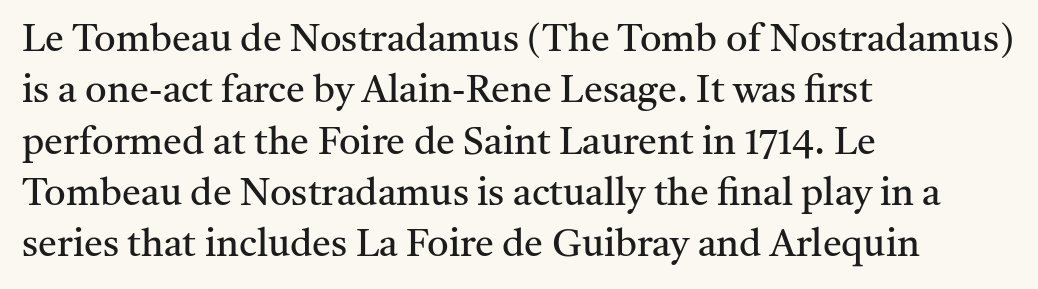
The image shows 38 px regular-weight serif type, upright; set left-aligned, normal line spacing (1.35x), normal letter spacing, not underlined; medium stroke contrast and a medium x-height.
